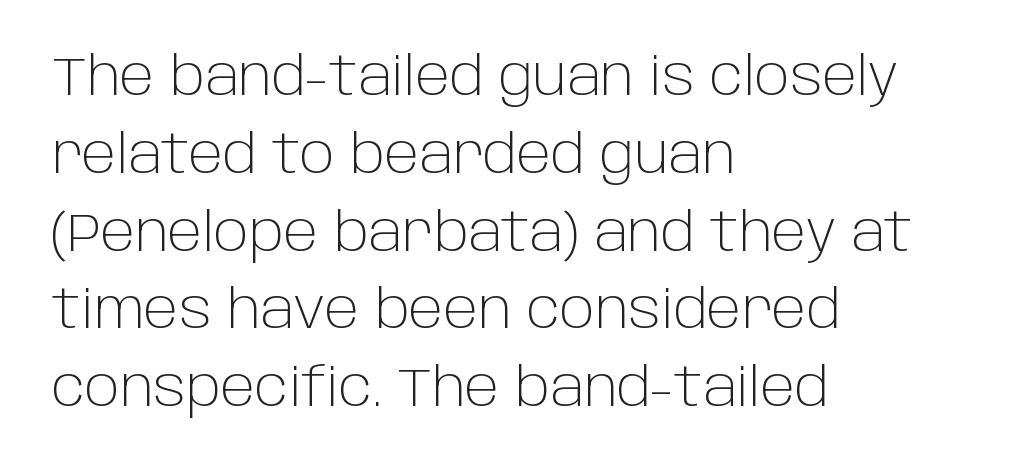
Q: Is the text bold? A: No.
Q: Is the text italic (slanted)? A: No, it is upright.
Q: Is the typeface a serif or a sans-serif typeface? A: Sans-serif.
Q: Is the text underlined? A: No.
Q: How is the paragraph aligned? A: Left-aligned.
Q: Is the spacing between letters normal or unusually wide? A: Normal.
Q: Is the spacing between lines tight, normal or loose? A: Normal.
Q: Width (condensed, normal, or wide)? A: Normal.
Q: Stroke contrast? A: Low.
Q: x-height? A: Large.
Q: Monospaced? A: No.
